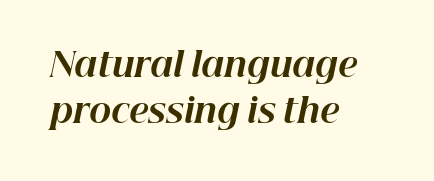
Looks like regular typesetting: each glyph gets only the width it needs. Honestly, there is no underline to notice here at all. When letters slant like this, we call the style italic. Emphasis by weight is at full strength: bold.
